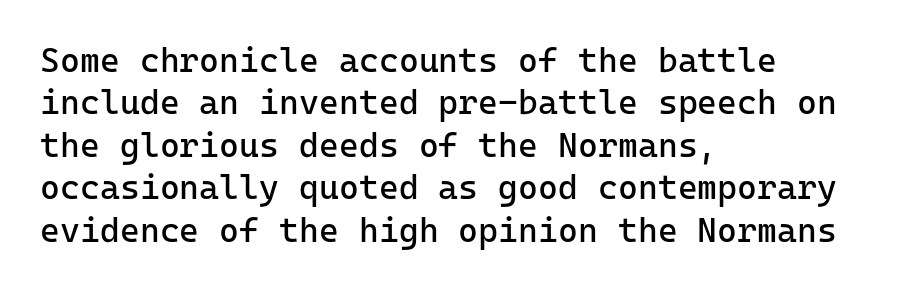
The image shows 34 px regular-weight sans-serif type, upright; set left-aligned, normal line spacing (1.25x), normal letter spacing, not underlined; low stroke contrast and a medium x-height.
